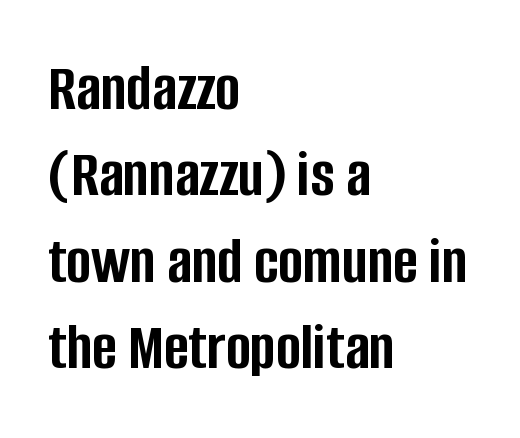
The image shows 67 px semibold, condensed sans-serif type, upright; set left-aligned, normal line spacing (1.29x), normal letter spacing, not underlined; low stroke contrast and a large x-height.
